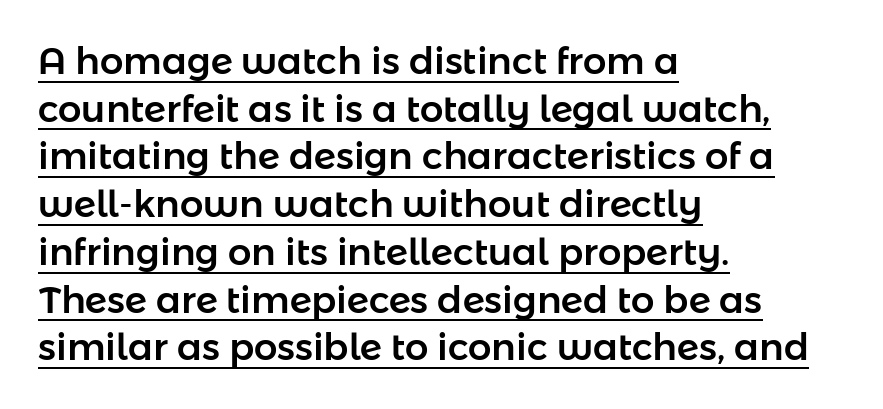
You can see a thin bar hugging the bottom of the glyphs. The rendering shows plain stroke endings on the letterforms — a sans-serif design. Is this a fixed-width face? No — the glyphs have proportional, varying widths. The tracking reads as untouched default to a designer's eye. Posture: upright roman.
